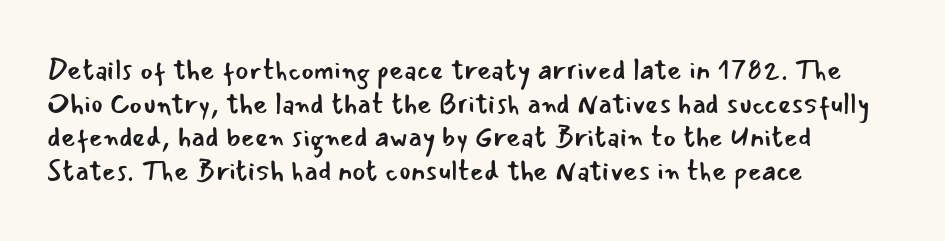
Q: Is the text bold? A: No.
Q: Is the text italic (slanted)? A: No, it is upright.
Q: Is the typeface a serif or a sans-serif typeface? A: Sans-serif.
Q: Is the text underlined? A: No.
Q: How is the paragraph aligned? A: Left-aligned.
Q: Is the spacing between letters normal or unusually wide? A: Normal.
Q: Width (condensed, normal, or wide)? A: Normal.
Q: Stroke contrast? A: Low.
Q: x-height? A: Small.
Q: Monospaced? A: No.
